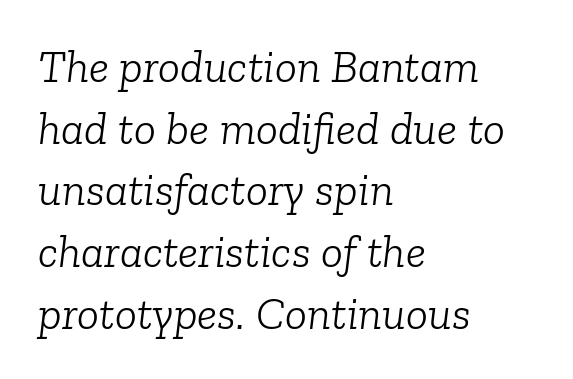
The image shows 46 px light serif type, italic (leaning right); set left-aligned, normal line spacing (1.34x), normal letter spacing, not underlined; low stroke contrast and a medium x-height.
